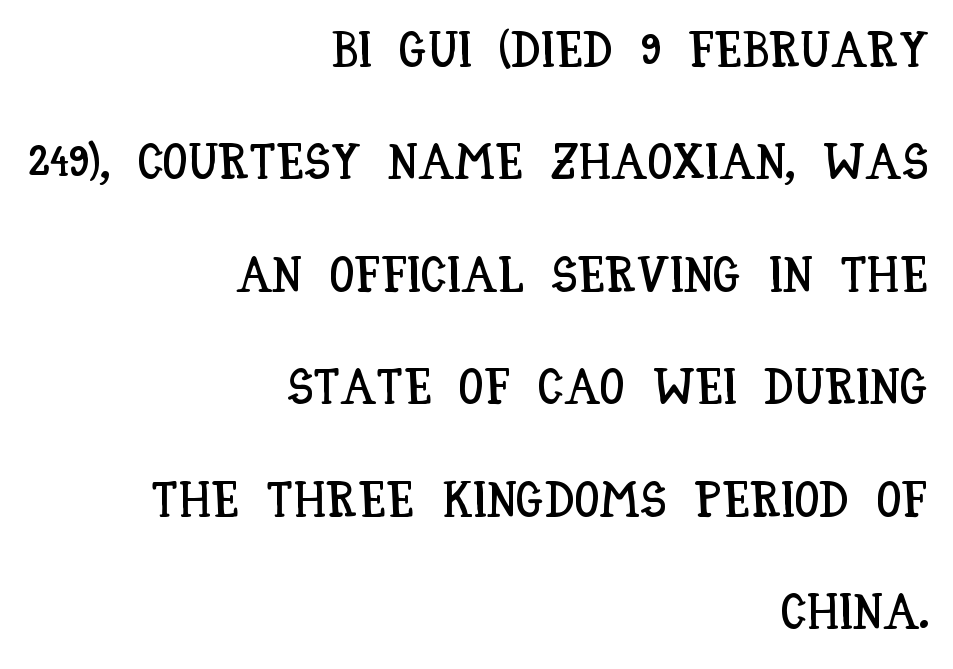
Whoever set this chose breathing room over compactness in the vertical rhythm. The rendering uses natural spacing where letterforms have individual widths. A flush-right, rag-left setting is used for this passage. If you drew a line through each stem, it would be perfectly vertical. The rendering keeps characters at their native spacing. Descenders are the only things crossing below the line.
